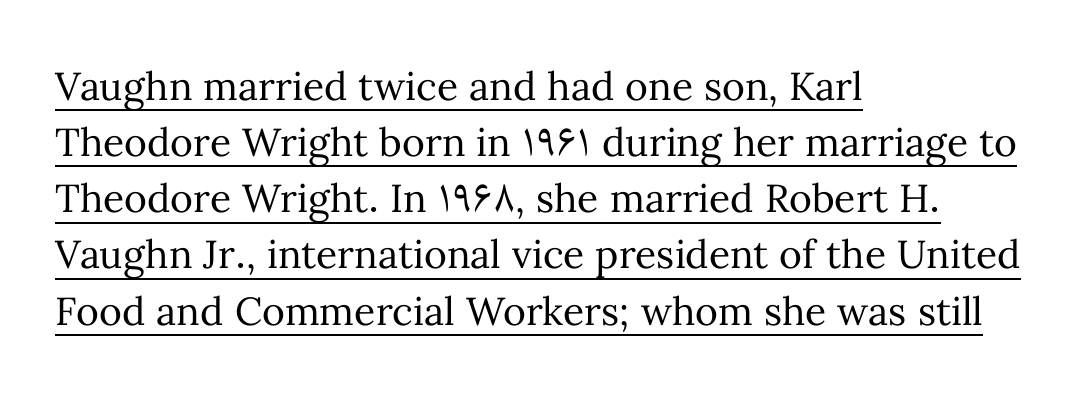
The image shows 39 px regular-weight type, upright; set left-aligned, normal line spacing (1.44x), normal letter spacing, underlined; medium stroke contrast and a medium x-height.
